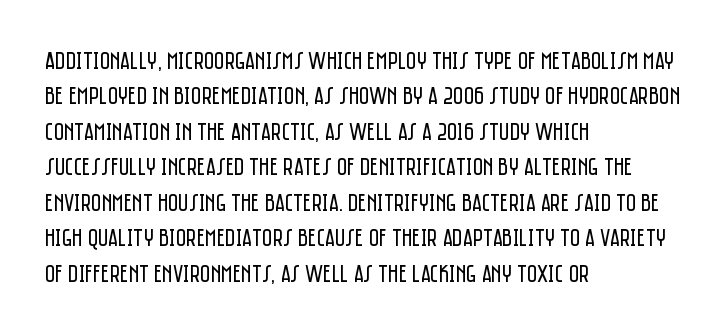
{"italic": "no", "bold": "no", "underline": "no", "align": "left", "line_spacing": "normal", "line_spacing_ratio": 1.42, "letter_spacing": "normal", "letter_spacing_em": 0.0, "glyph_px": 25}
